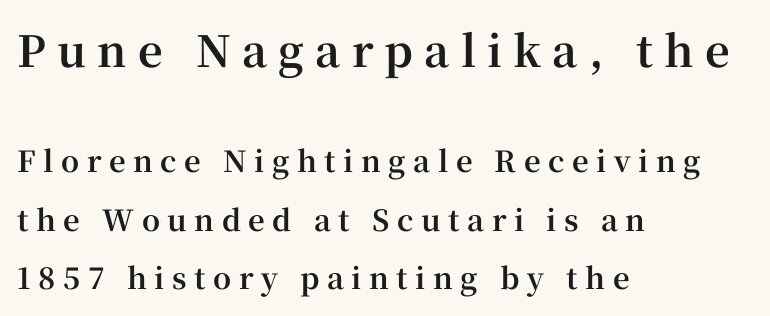
The sample has been set heavy, in full bold. The rendering uses natural spacing where letterforms have individual widths. Nobody drew a line under any word here. Does the lettering tilt? It doesn't — this is upright. These lines have a slow, spaced-out rhythm from letter to letter. How would I describe the line gaps? Wide and relaxed.
